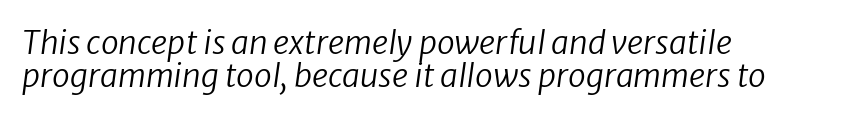
{"italic": "yes", "lean": "right", "slant_degrees": 8, "bold": "no", "weight": "regular", "width": "normal", "stroke_contrast": "low", "x_height": "medium", "monospaced": "no", "underline": "no", "align": "left", "line_spacing": "tight", "line_spacing_ratio": 1.04, "letter_spacing": "normal", "letter_spacing_em": 0.0, "glyph_px": 32}
